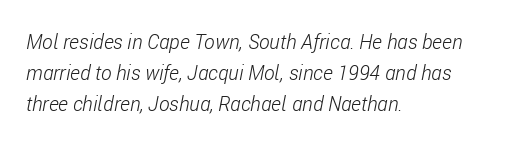
The image shows 20 px text type, italic (leaning right); set left-aligned, normal line spacing (1.54x), normal letter spacing, not underlined.
